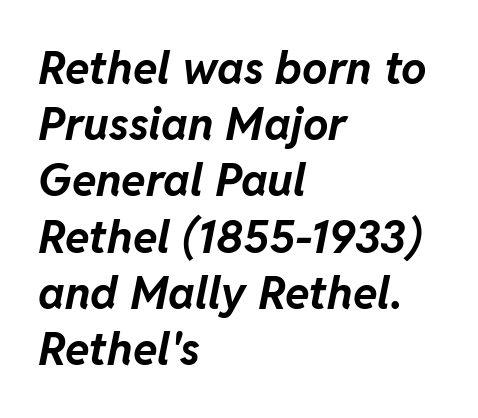
This is oblique type, the kind used for emphasis or titles. Character widths vary here, with narrow letters taking less room than wide ones. The passage is arranged the way most books set body copy — flush left. Check the space under the baseline: it is left empty. Is the type bold? Yes — the strokes are clearly thick and heavy. This sample keeps an unexceptional amount of space between lines.
